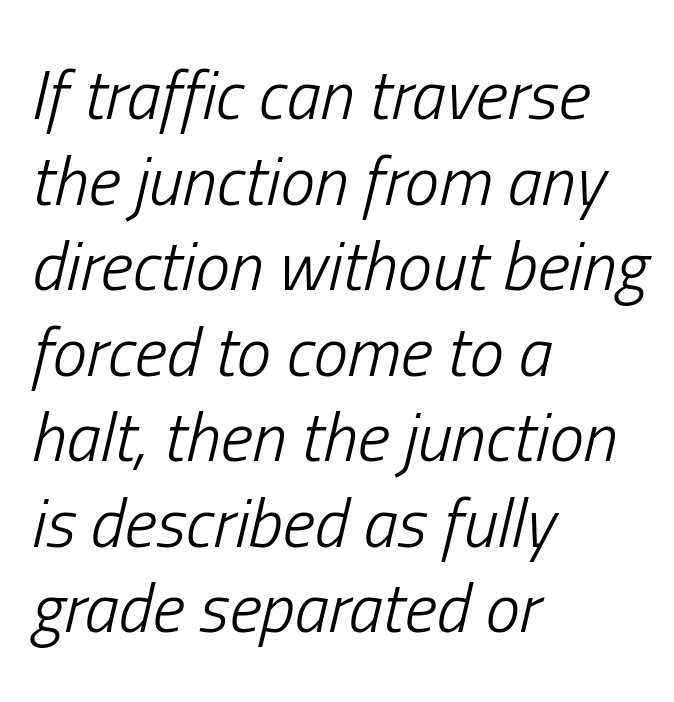
You could call the tracking neutral — neither tight nor loose. The letterforms sit at book weight or below. Character widths vary here, with narrow letters taking less room than wide ones. Nobody drew a line under any word here. Is the block centered? No — it sits flush against the left margin.
